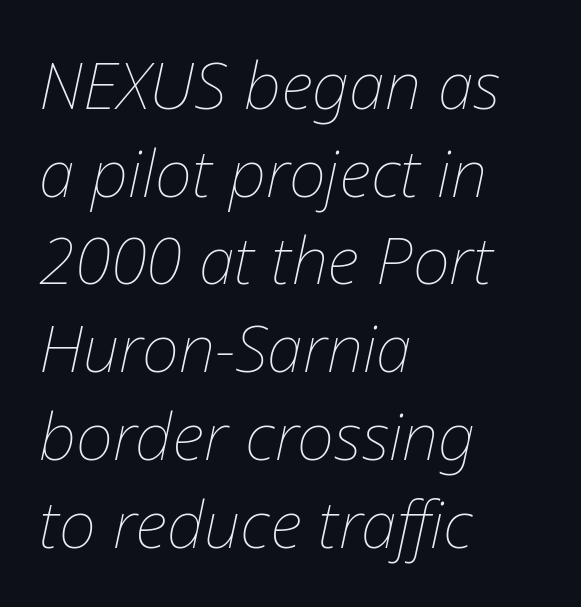
{"italic": "yes", "lean": "right", "slant_degrees": 12, "bold": "no", "weight": "thin", "width": "normal", "stroke_contrast": "low", "x_height": "medium", "monospaced": "no", "underline": "no", "align": "left", "line_spacing": "normal", "line_spacing_ratio": 1.35, "letter_spacing": "normal", "letter_spacing_em": 0.0, "glyph_px": 65}
